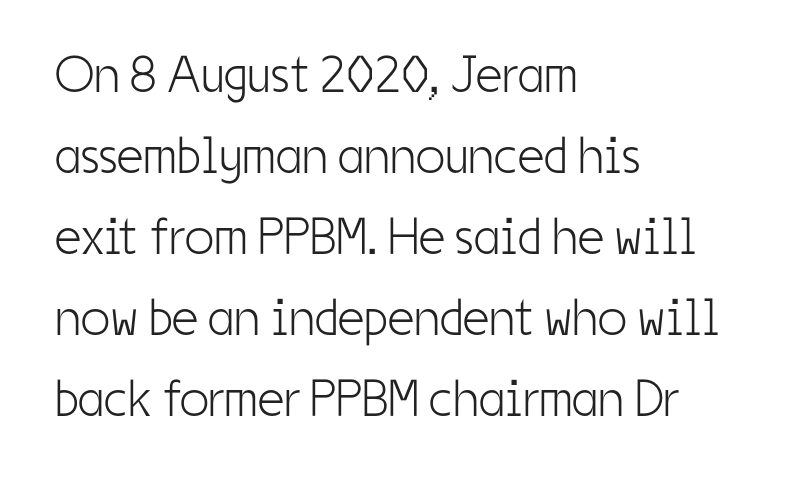
Q: Is the text bold? A: No.
Q: Is the text italic (slanted)? A: No, it is upright.
Q: Is the typeface a serif or a sans-serif typeface? A: Sans-serif.
Q: Is the text underlined? A: No.
Q: How is the paragraph aligned? A: Left-aligned.
Q: Is the spacing between letters normal or unusually wide? A: Normal.
Q: Is the spacing between lines tight, normal or loose? A: Normal.
Q: Width (condensed, normal, or wide)? A: Condensed.
Q: Stroke contrast? A: Low.
Q: x-height? A: Medium.
Q: Monospaced? A: No.
